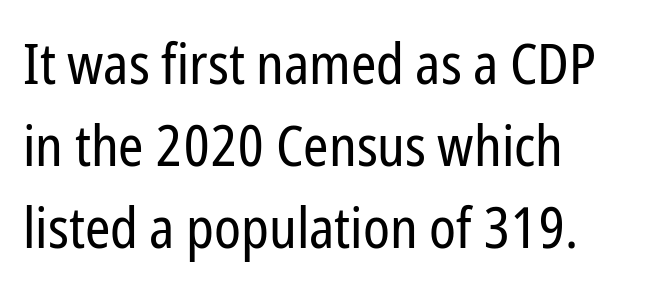
{"serif": "no", "italic": "no", "bold": "no", "weight": "regular", "width": "condensed", "stroke_contrast": "low", "x_height": "medium", "monospaced": "no", "underline": "no", "align": "left", "line_spacing": "normal", "line_spacing_ratio": 1.44, "letter_spacing": "normal", "letter_spacing_em": 0.0, "glyph_px": 57}
